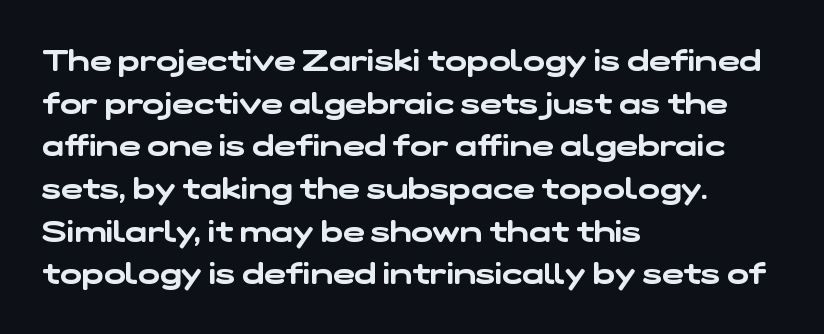
The face used here is rendered with its standard letterfit. Are there feet on the stems? There aren't — it's a sans. The foot of each line stays bare and open. These lines are rendered in a variable-pitch font. Layout note: lines flush left.
